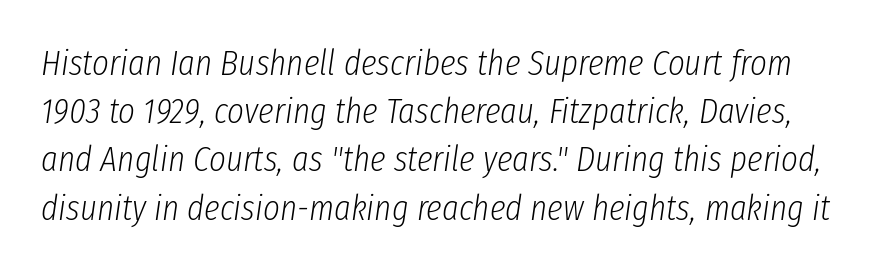
{"italic": "yes", "lean": "right", "slant_degrees": 8, "bold": "no", "weight": "light", "width": "condensed", "stroke_contrast": "low", "x_height": "medium", "monospaced": "no", "underline": "no", "line_spacing": "normal", "line_spacing_ratio": 1.34, "letter_spacing": "normal", "letter_spacing_em": 0.0, "glyph_px": 36}
